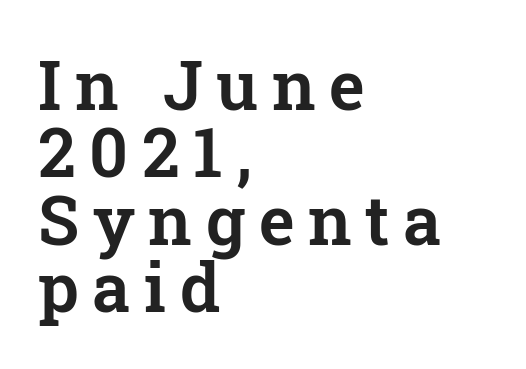
{"serif": "yes", "italic": "no", "width": "normal", "stroke_contrast": "low", "x_height": "medium", "monospaced": "no", "underline": "no", "align": "left", "line_spacing": "tight", "line_spacing_ratio": 0.99, "letter_spacing": "wide", "letter_spacing_em": 0.2, "glyph_px": 68}
